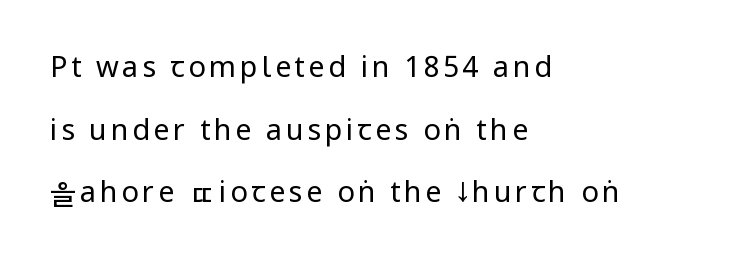
Q: Is the text bold? A: No.
Q: Is the text italic (slanted)? A: No, it is upright.
Q: Is the typeface a serif or a sans-serif typeface? A: Sans-serif.
Q: Is the text underlined? A: No.
Q: How is the paragraph aligned? A: Left-aligned.
Q: Is the spacing between lines tight, normal or loose? A: Loose.
Q: Width (condensed, normal, or wide)? A: Condensed.
Q: Stroke contrast? A: Low.
Q: x-height? A: Large.
Q: Monospaced? A: No.
